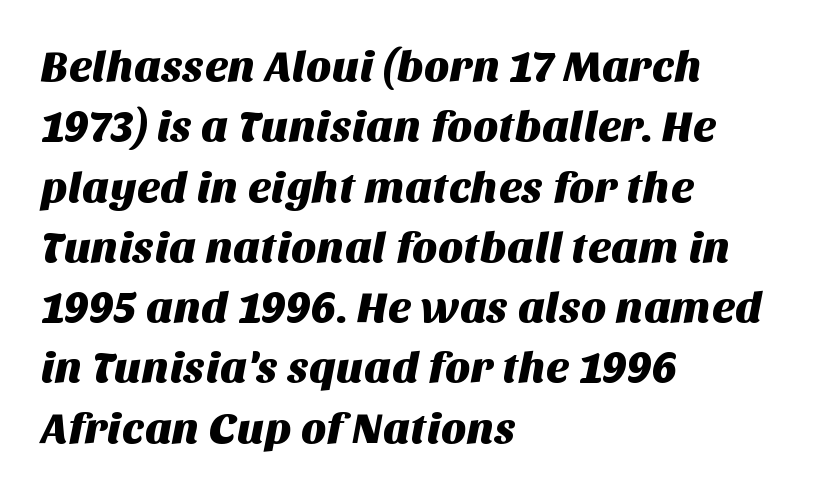
The image shows 44 px sans-serif type; set left-aligned, normal line spacing (1.37x), normal letter spacing, not underlined; medium stroke contrast and a large x-height.
